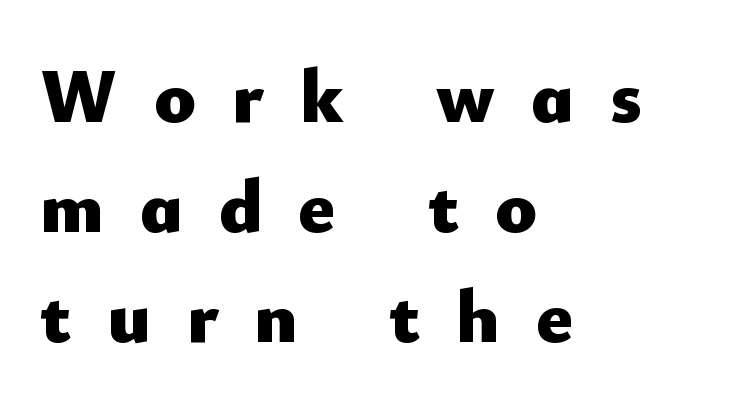
The line texture is sparse and dotted thanks to wide tracking. This is heavy type, rendered in bold. Alignment: flush left. Ascenders rise straight up at ninety degrees. The words here are not underlined. Interline gaps are of average width in this sample.
